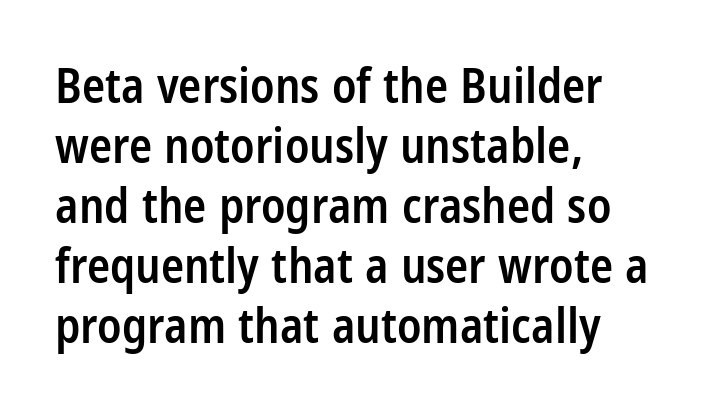
Do the characters align in a grid? No, the font is proportional. The font's upright variant was chosen for this text. Its strokes are somewhat broadened, the hallmark of semibold type. Just letters on the line, the space beneath them empty. A typesetter would label this face a sans. Evenly set lines give the paragraph a standard silhouette.
